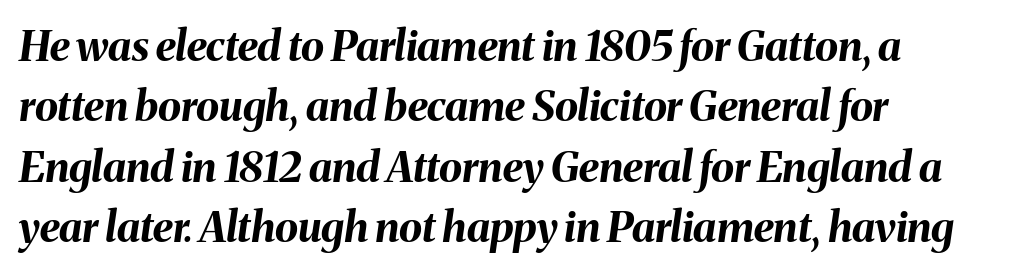
Q: Is the text bold? A: Yes.
Q: Is the text italic (slanted)? A: Yes, it leans right by about 8 degrees.
Q: Is the text underlined? A: No.
Q: How is the paragraph aligned? A: Left-aligned.
Q: Is the spacing between letters normal or unusually wide? A: Normal.
Q: Is the spacing between lines tight, normal or loose? A: Normal.
Q: Width (condensed, normal, or wide)? A: Normal.
Q: Stroke contrast? A: Medium.
Q: x-height? A: Medium.
Q: Monospaced? A: No.
